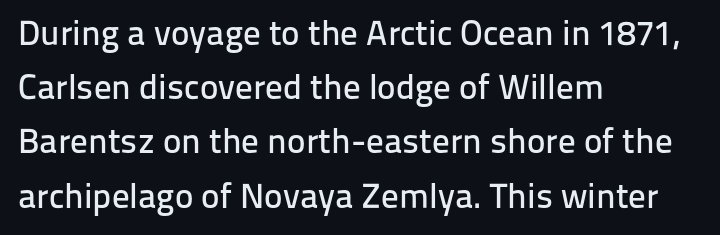
Q: Is the text italic (slanted)? A: No, it is upright.
Q: Is the typeface a serif or a sans-serif typeface? A: Sans-serif.
Q: Is the text underlined? A: No.
Q: How is the paragraph aligned? A: Left-aligned.
Q: Is the spacing between letters normal or unusually wide? A: Normal.
Q: Is the spacing between lines tight, normal or loose? A: Normal.
Q: Width (condensed, normal, or wide)? A: Normal.
Q: Stroke contrast? A: Low.
Q: x-height? A: Medium.
Q: Monospaced? A: No.
